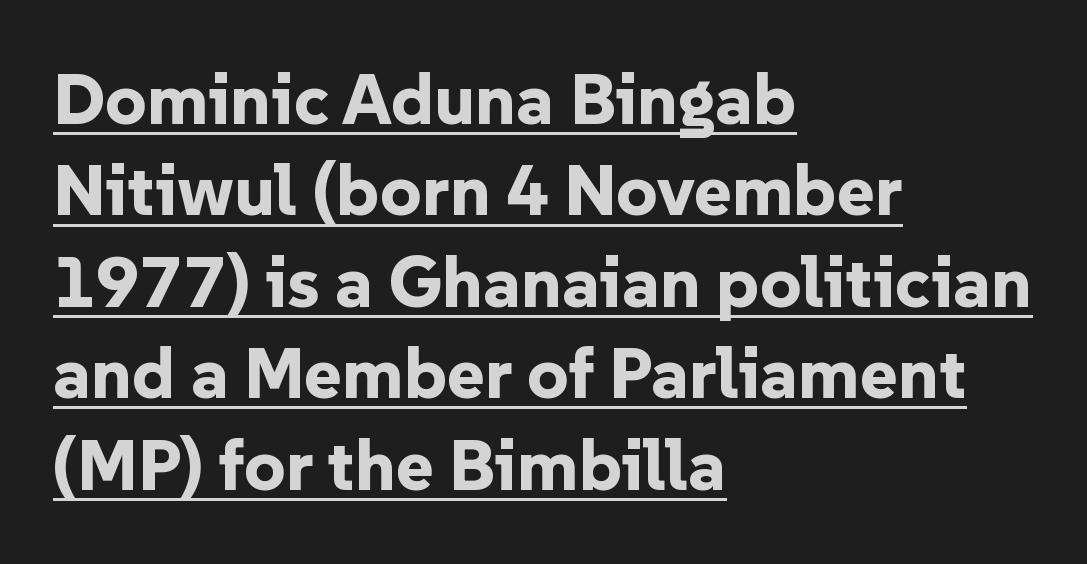
Vertical strokes here are truly vertical. Set as a true bold cut, around the 700 mark. Successive baselines arrive at the customary interval. The font family rendered here belongs to the sans-serif group. Do the characters align in a grid? No, the font is proportional. This rendering features underlined lettering.
